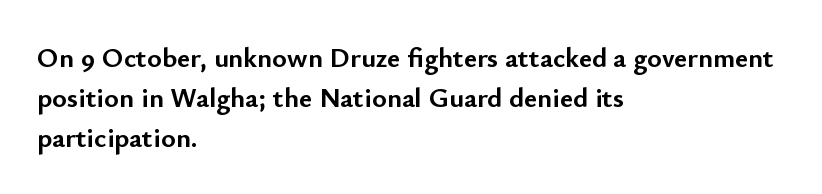
Q: Is the text bold? A: Yes.
Q: Is the text italic (slanted)? A: No, it is upright.
Q: Is the typeface a serif or a sans-serif typeface? A: Sans-serif.
Q: Is the text underlined? A: No.
Q: How is the paragraph aligned? A: Left-aligned.
Q: Is the spacing between letters normal or unusually wide? A: Normal.
Q: Is the spacing between lines tight, normal or loose? A: Normal.
Q: Width (condensed, normal, or wide)? A: Normal.
Q: Stroke contrast? A: Low.
Q: x-height? A: Small.
Q: Monospaced? A: No.
